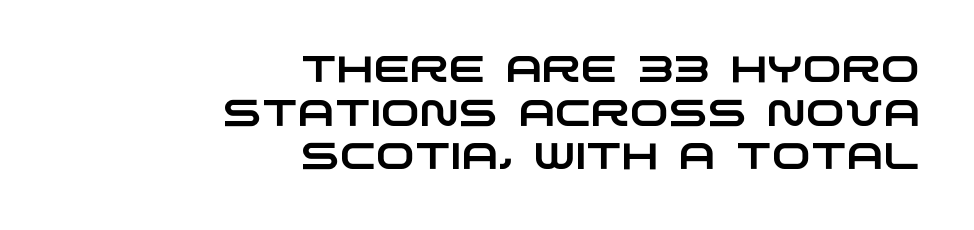
The type is set solid horizontally, with unmodified tracking. This sample is right-justified, so line beginnings fall wherever the words allow. Quick note: underline off. Nothing sits at the stroke ends, so this counts as sans-serif. Each letter keeps its own natural width here, so spacing adapts to shape.
